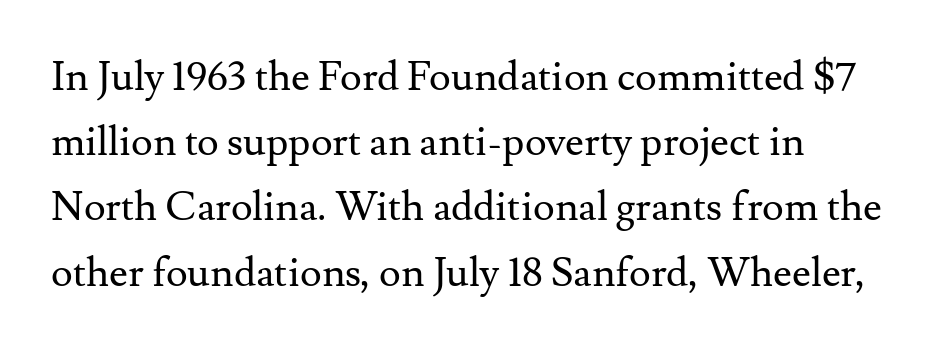
The space between consecutive lines is moderate. There is no visible air inserted between adjacent glyphs. Anything drawn beneath the words? Only blank space. Is this a fixed-width face? No — the glyphs have proportional, varying widths. The designer went with a serif here, giving each stem small feet. Every stem runs plumb, perpendicular to the baseline.
